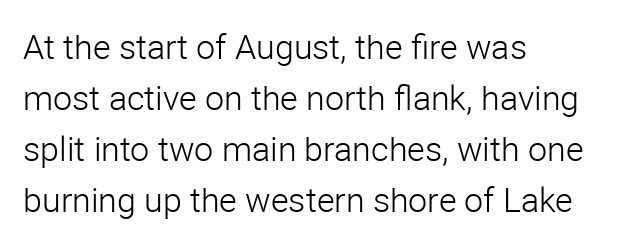
The image shows 34 px light sans-serif type, upright; set left-aligned, normal line spacing (1.5x), normal letter spacing, not underlined; low stroke contrast and a medium x-height.
